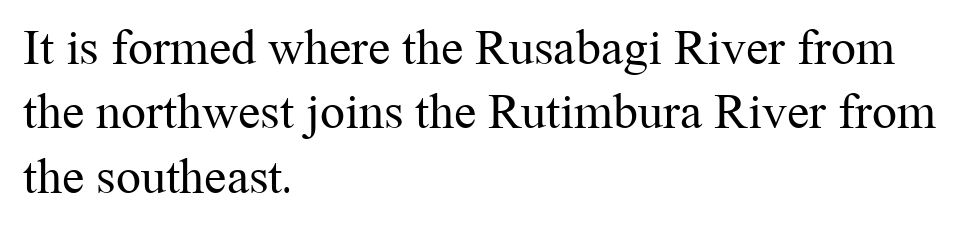
Q: Is the text bold? A: No.
Q: Is the text italic (slanted)? A: No, it is upright.
Q: Is the typeface a serif or a sans-serif typeface? A: Serif.
Q: Is the text underlined? A: No.
Q: How is the paragraph aligned? A: Left-aligned.
Q: Is the spacing between letters normal or unusually wide? A: Normal.
Q: Is the spacing between lines tight, normal or loose? A: Normal.
Q: Width (condensed, normal, or wide)? A: Normal.
Q: Stroke contrast? A: Medium.
Q: x-height? A: Medium.
Q: Monospaced? A: No.
